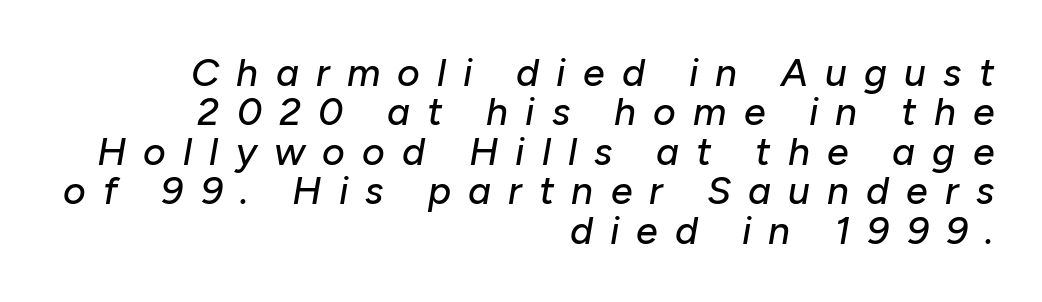
{"italic": "yes", "lean": "right", "slant_degrees": 10, "width": "normal", "stroke_contrast": "low", "x_height": "medium", "monospaced": "no", "underline": "no", "align": "right", "line_spacing": "tight", "line_spacing_ratio": 1.01, "letter_spacing": "wide", "letter_spacing_em": 0.44, "glyph_px": 39}
